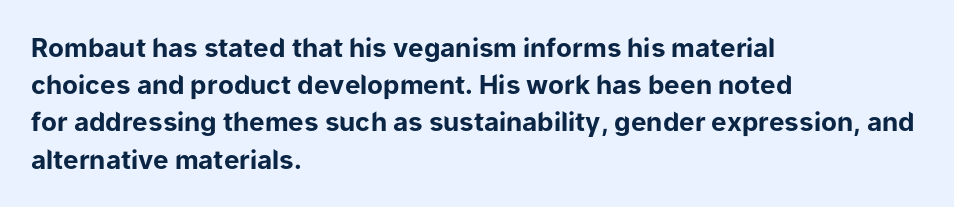
Notice how descenders clear the ascenders below comfortably — that's standard leading. Compared with an ordinary text face, these strokes are far heavier — a full bold. Compared with typical body copy, the letter spacing here is the same. Italic: no, the glyphs are upright roman. The rag falls on the right side of this text block. Descenders hang freely into open space.
